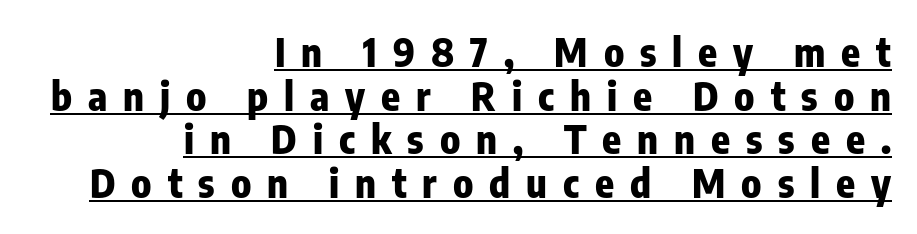
The image shows 39 px heavy, condensed sans-serif type, upright; set right-aligned, tight line spacing (1.12x), unusually wide letter spacing (+0.41 em), underlined; low stroke contrast and a medium x-height.
